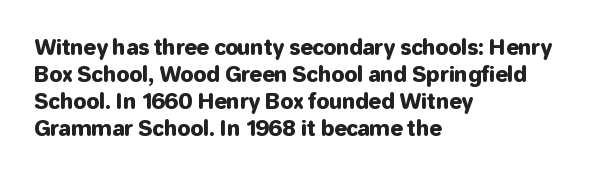
The image shows 21 px text type, upright; set left-aligned, normal line spacing (1.29x), normal letter spacing, not underlined.
